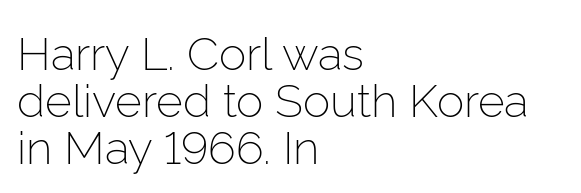
The image shows 46 px light sans-serif type, upright; set left-aligned, tight line spacing (1.02x), normal letter spacing, not underlined; low stroke contrast and a medium x-height.
